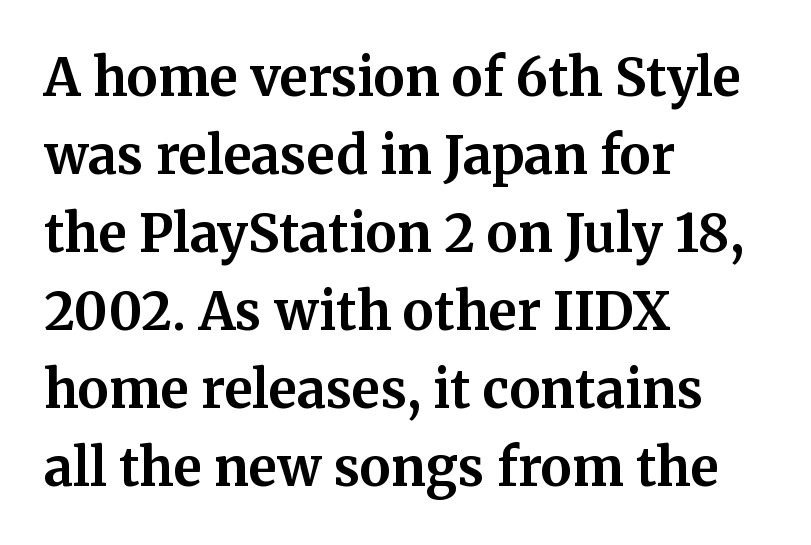
The image shows 52 px bold serif type, upright; set left-aligned, normal line spacing (1.5x), normal letter spacing, not underlined; medium stroke contrast and a medium x-height.
